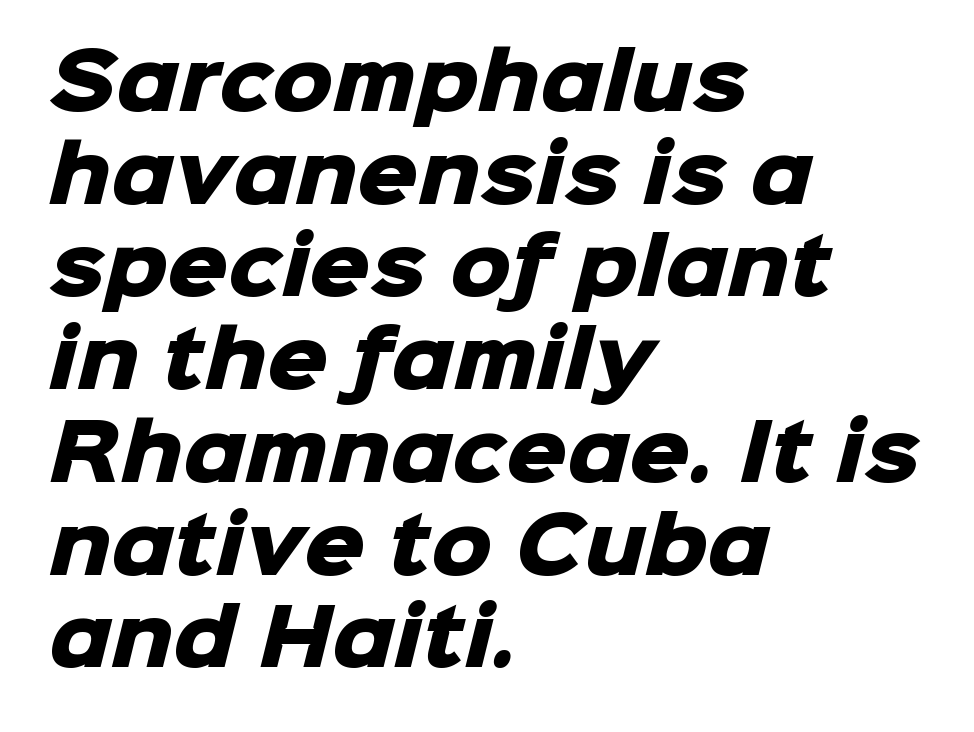
The image shows 76 px heavy sans-serif type; set left-aligned, line spacing 1.22x, normal letter spacing, not underlined; low stroke contrast and a medium x-height.
